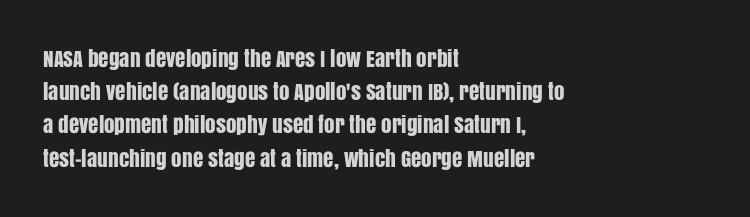
{"italic": "no", "underline": "no", "align": "left", "line_spacing": "normal", "line_spacing_ratio": 1.58, "letter_spacing": "normal", "letter_spacing_em": 0.0, "glyph_px": 21}
